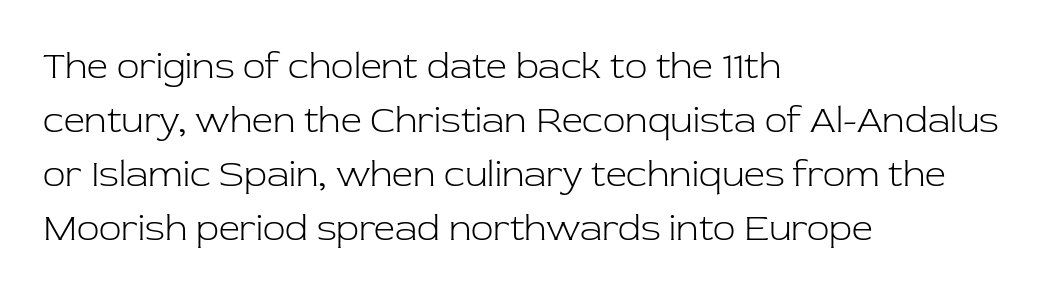
Letterform terminals end in serifs throughout the passage. The gaps between neighbouring characters are ordinary and unremarkable. This rendering features lettering with no underline. Think of a printed novel: that variable character pitch is what you see here. Line beginnings align vertically; line endings do not. Stem width sits at or under what a default text font uses.
